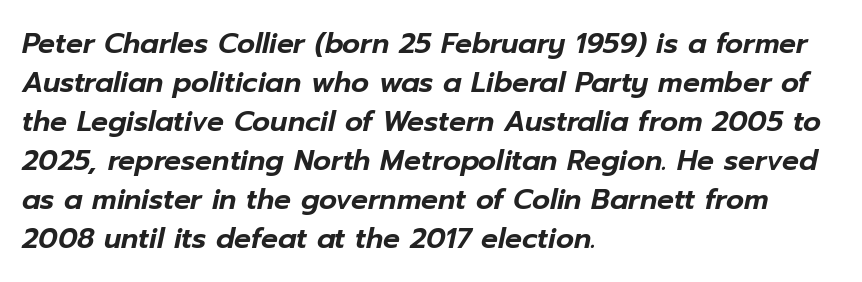
{"italic": "yes", "lean": "right", "slant_degrees": 12, "width": "normal", "stroke_contrast": "low", "x_height": "medium", "monospaced": "no", "underline": "no", "align": "left", "line_spacing": "normal", "line_spacing_ratio": 1.39, "letter_spacing": "normal", "letter_spacing_em": 0.0, "glyph_px": 28}
